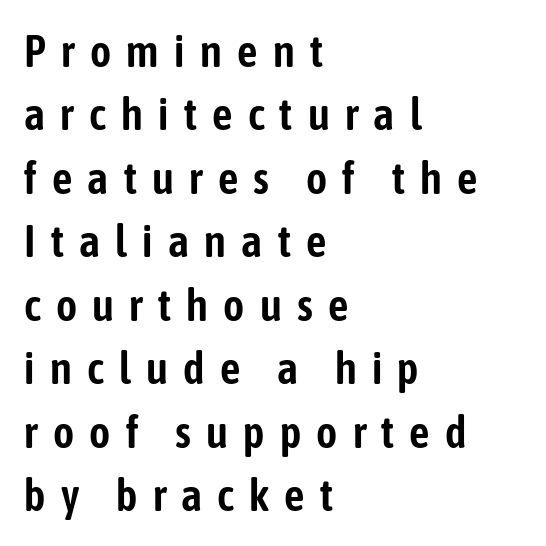
The image shows 45 px condensed sans-serif type, upright; set left-aligned, normal line spacing (1.41x), unusually wide letter spacing (+0.34 em), not underlined; low stroke contrast and a medium x-height.
